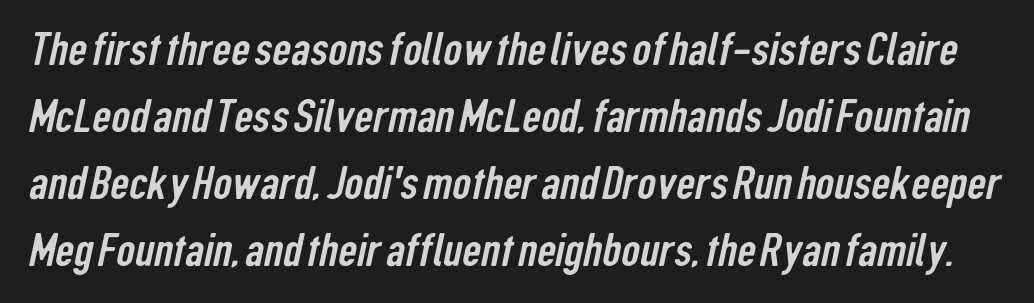
The image shows 46 px condensed sans-serif type; set normal line spacing (1.46x), normal letter spacing, not underlined; low stroke contrast and a medium x-height.
